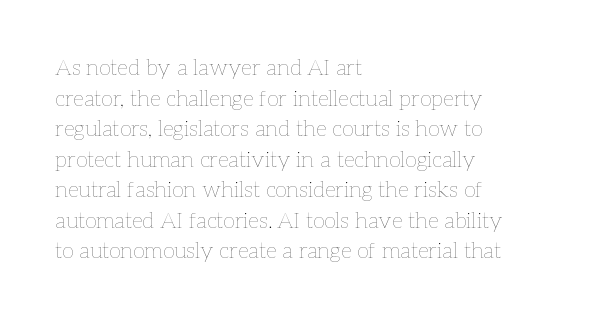
{"italic": "no", "bold": "no", "underline": "no", "align": "left", "line_spacing": "normal", "line_spacing_ratio": 1.39, "letter_spacing": "normal", "letter_spacing_em": 0.0, "glyph_px": 22}
